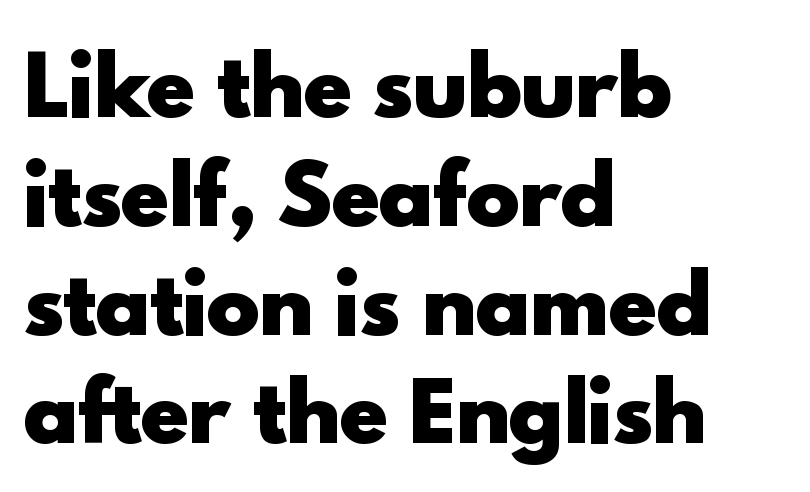
The image shows 80 px heavy sans-serif type, upright; set left-aligned, normal line spacing (1.36x), normal letter spacing, not underlined; a small x-height.
